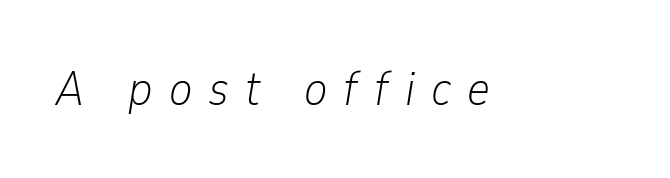
A clean baseline with only descenders dipping below it. Words appear elongated and porous because spacing is wide. An italicized treatment has been applied to the whole sample. This reads as an unemphasized weight, regular at the heaviest.
